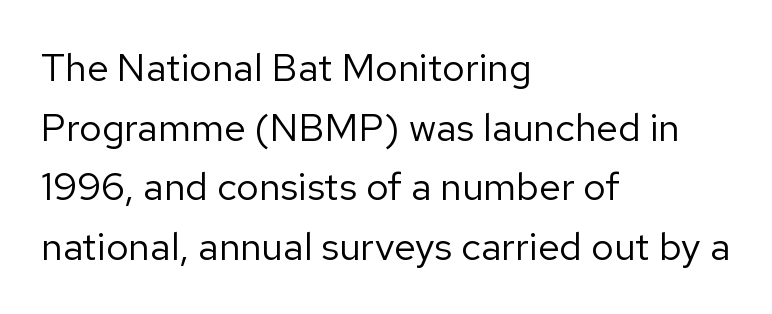
Q: Is the text bold? A: No.
Q: Is the text italic (slanted)? A: No, it is upright.
Q: Is the typeface a serif or a sans-serif typeface? A: Sans-serif.
Q: Is the text underlined? A: No.
Q: How is the paragraph aligned? A: Left-aligned.
Q: Is the spacing between letters normal or unusually wide? A: Normal.
Q: Is the spacing between lines tight, normal or loose? A: Normal.
Q: Width (condensed, normal, or wide)? A: Normal.
Q: Stroke contrast? A: Low.
Q: x-height? A: Medium.
Q: Monospaced? A: No.
